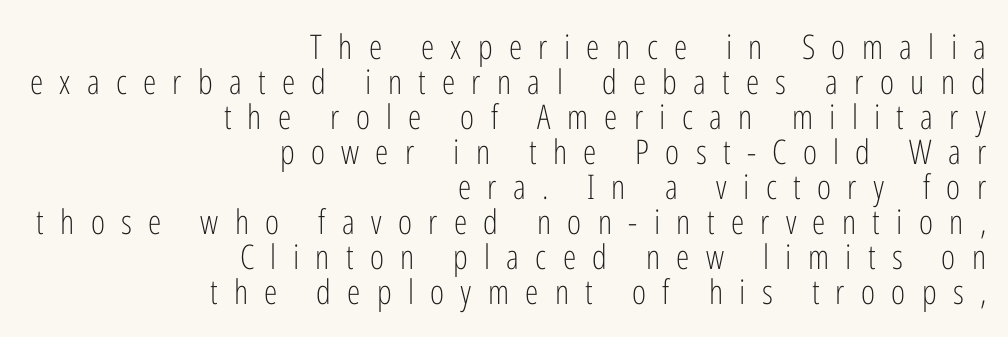
The image shows 34 px light, condensed sans-serif type, upright; set right-aligned, tight line spacing (1.03x), unusually wide letter spacing (+0.48 em), not underlined; low stroke contrast and a medium x-height.
